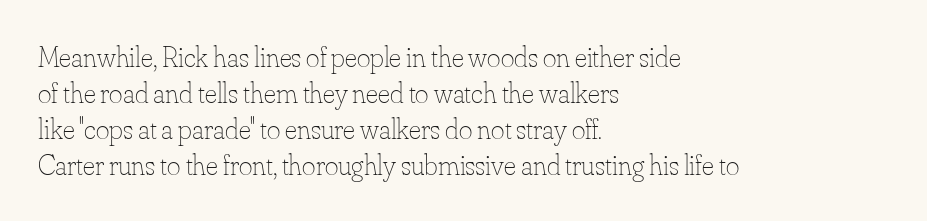
The image shows 29 px thin type, upright; set left-aligned, line spacing 1.24x, normal letter spacing, not underlined; low stroke contrast and a small x-height.
